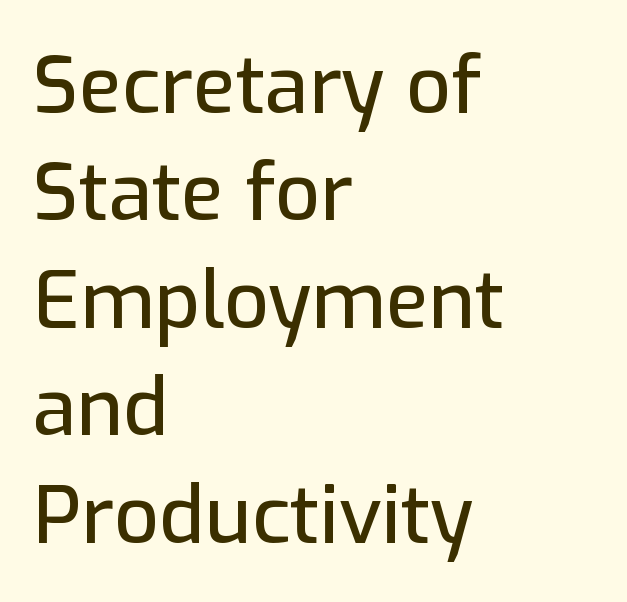
{"serif": "no", "italic": "no", "width": "normal", "stroke_contrast": "low", "x_height": "medium", "monospaced": "no", "underline": "no", "align": "left", "line_spacing": "normal", "line_spacing_ratio": 1.36, "letter_spacing": "normal", "letter_spacing_em": 0.0, "glyph_px": 79}
